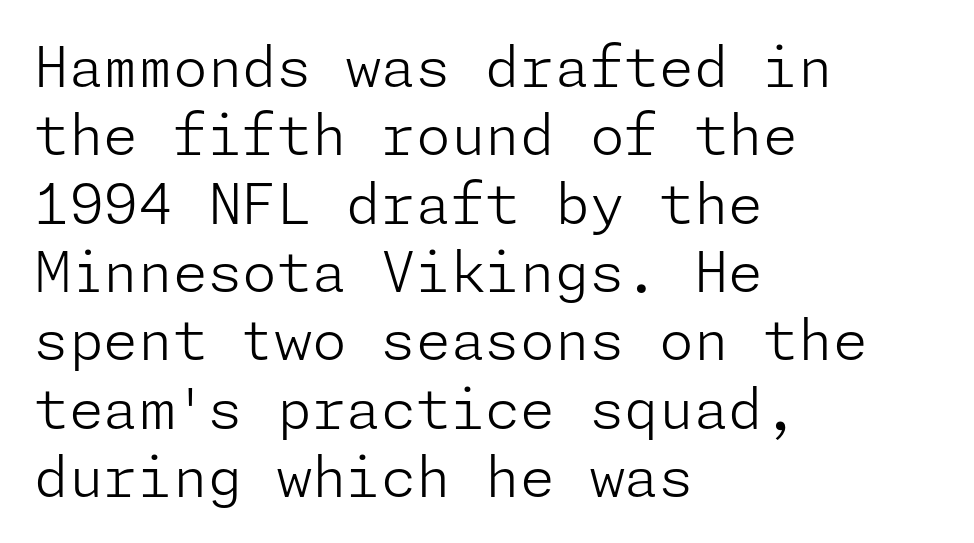
{"serif": "no", "italic": "no", "bold": "no", "weight": "light", "width": "normal", "stroke_contrast": "low", "x_height": "medium", "underline": "no", "align": "left", "line_spacing_ratio": 1.22, "letter_spacing": "normal", "letter_spacing_em": 0.0, "glyph_px": 56}
